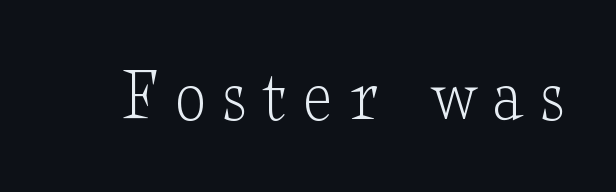
{"serif": "yes", "italic": "no", "bold": "no", "weight": "light", "width": "wide", "stroke_contrast": "low", "x_height": "small", "monospaced": "no", "underline": "no", "letter_spacing": "wide", "letter_spacing_em": 0.21, "glyph_px": 79}
